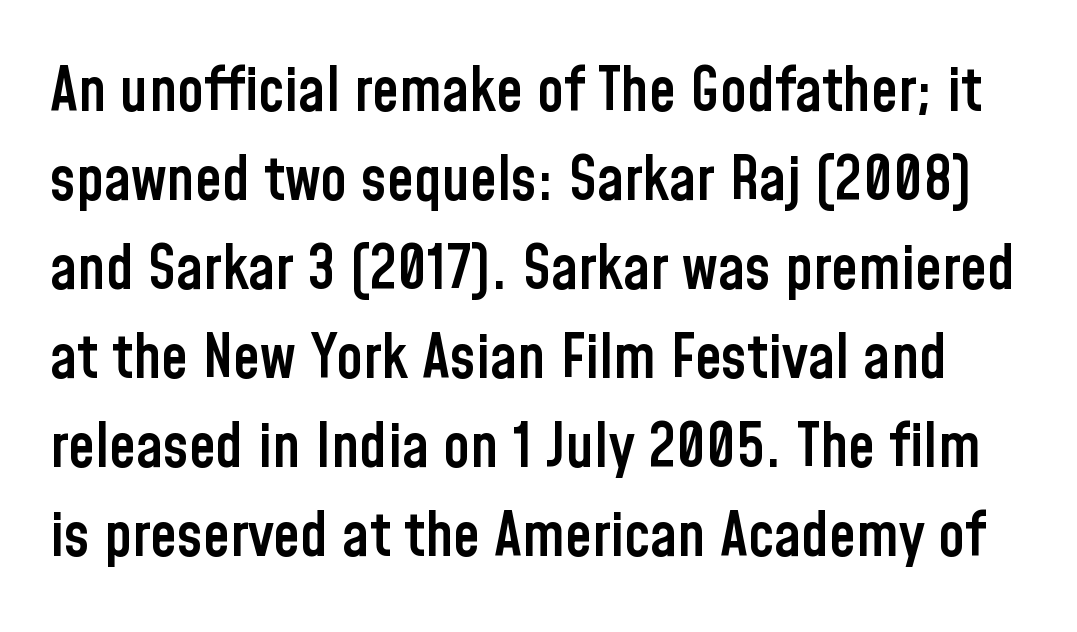
Nothing unusual about the tracking: characters are spaced as the font intends. The string is rendered with underlining switched off. Observe the absence of serifs on each vertical stroke in this sample. Honestly, the row spacing looks completely unremarkable. A typesetter would call this proportional, since set widths differ per character.
